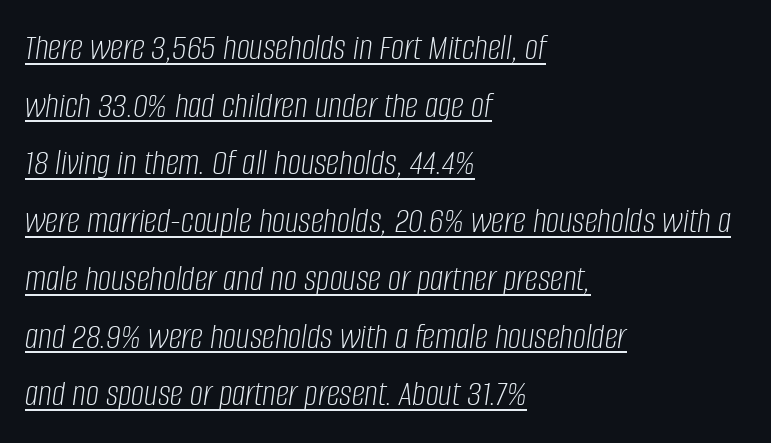
{"italic": "yes", "lean": "right", "slant_degrees": 8, "bold": "no", "weight": "light", "width": "condensed", "stroke_contrast": "low", "x_height": "large", "monospaced": "no", "underline": "yes", "align": "left", "line_spacing": "normal", "line_spacing_ratio": 1.56, "letter_spacing": "normal", "letter_spacing_em": 0.0, "glyph_px": 37}
